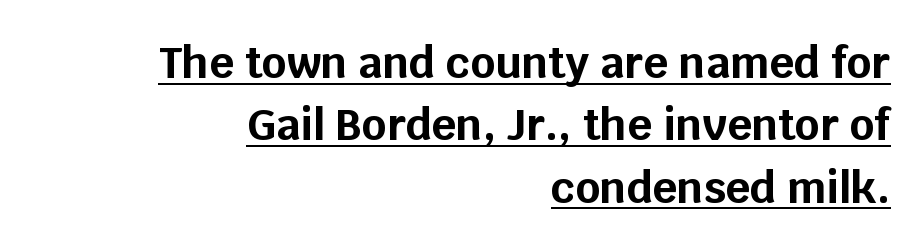
{"serif": "no", "italic": "no", "bold": "yes", "weight": "bold", "width": "normal", "stroke_contrast": "low", "x_height": "large", "monospaced": "no", "underline": "yes", "align": "right", "line_spacing": "normal", "line_spacing_ratio": 1.45, "letter_spacing": "normal", "letter_spacing_em": 0.0, "glyph_px": 43}
